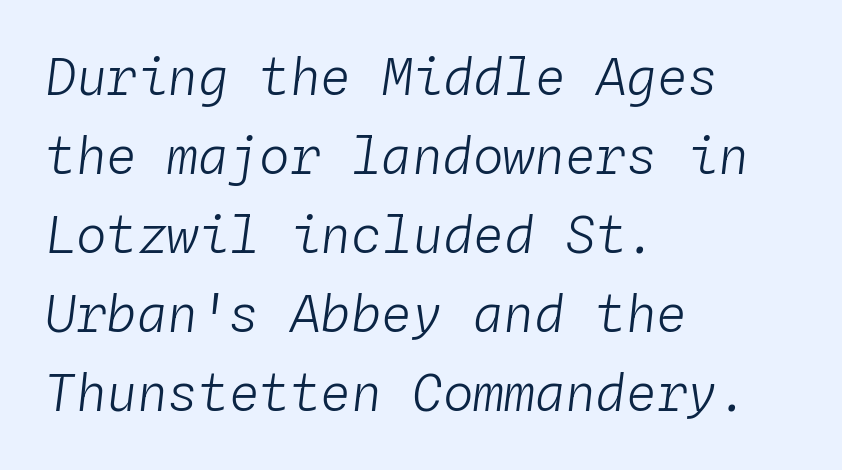
Letter spacing: default. Is this a fixed-width face? Yes — each glyph sits in an identical cell. The cut favours lightness, reaching ordinary text weight at its darkest. In terms of leading, this rendering sits right in the middle.
